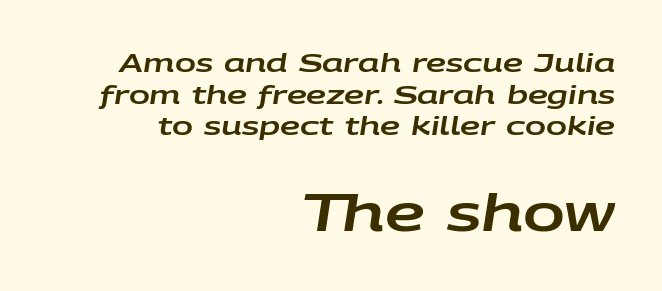
Q: Is the text italic (slanted)? A: Yes, it leans right by about 9 degrees.
Q: Is the text underlined? A: No.
Q: How is the paragraph aligned? A: Right-aligned.
Q: Is the spacing between letters normal or unusually wide? A: Normal.
Q: Is the spacing between lines tight, normal or loose? A: Normal.
Q: Which block of text is set in a larger size, the first (top) or the second (bottom)? A: The second (bottom) one.
Q: Width (condensed, normal, or wide)? A: Wide.
Q: Stroke contrast? A: Low.
Q: x-height? A: Large.
Q: Monospaced? A: No.
